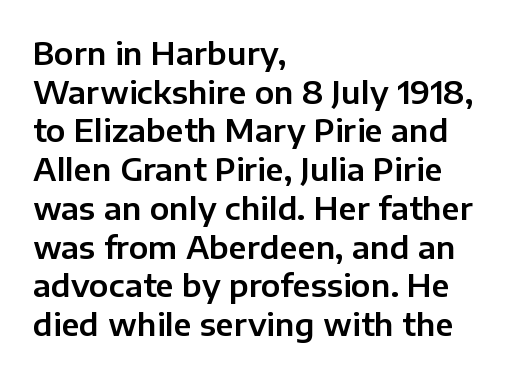
The image shows 31 px sans-serif type, upright; set left-aligned, normal line spacing (1.25x), normal letter spacing, not underlined; low stroke contrast and a medium x-height.
